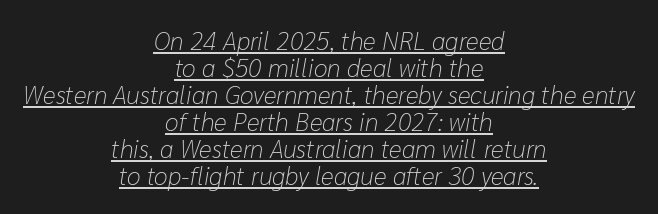
Q: Is the text bold? A: No.
Q: Is the text italic (slanted)? A: Yes, it leans right by about 10 degrees.
Q: Is the text underlined? A: Yes.
Q: How is the paragraph aligned? A: Centered.
Q: Is the spacing between letters normal or unusually wide? A: Normal.
Q: Is the spacing between lines tight, normal or loose? A: Tight.
